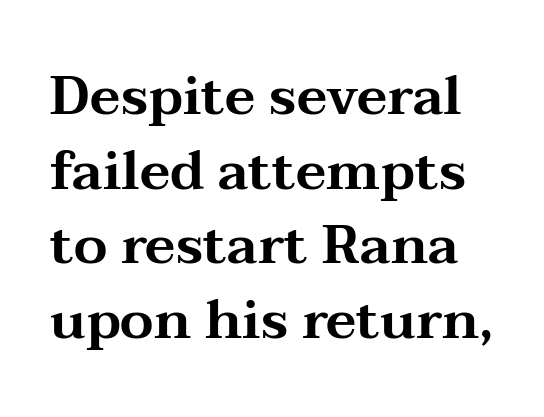
The image shows 54 px wide serif type, upright; set normal line spacing (1.38x), normal letter spacing, not underlined; medium stroke contrast and a medium x-height.
